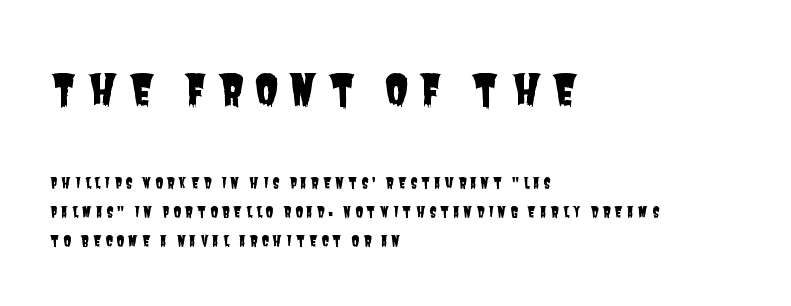
The image shows 42 px condensed sans-serif type; set left-aligned, loose line spacing (2.06x), unusually wide letter spacing (+0.26 em), not underlined; the first (top) block is 3.0x larger; low stroke contrast and a large x-height.
